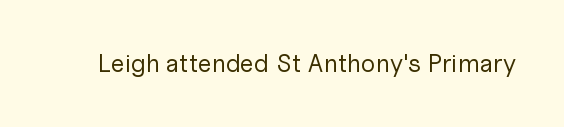
{"italic": "no", "bold": "no", "underline": "no", "letter_spacing": "normal", "letter_spacing_em": 0.0, "glyph_px": 25}
